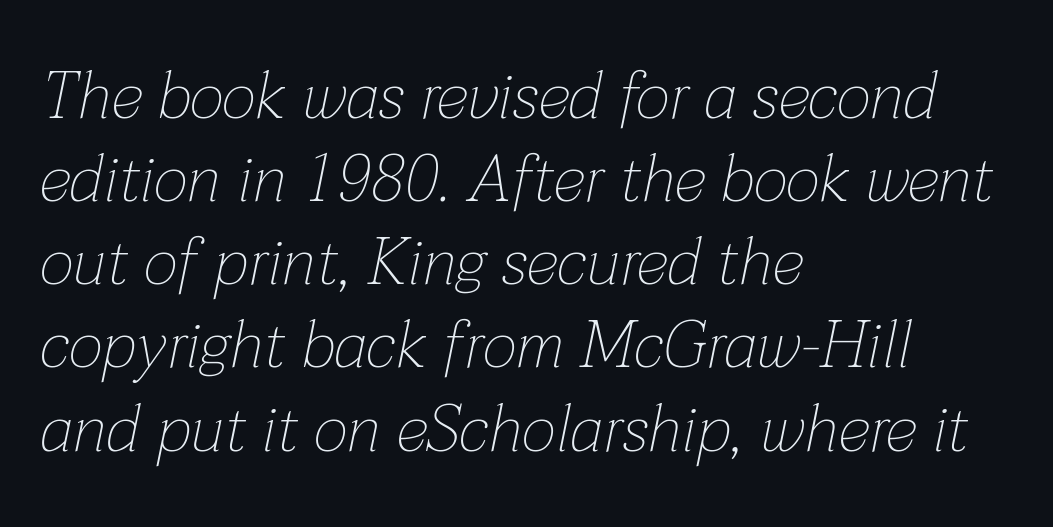
Q: Is the text bold? A: No.
Q: Is the text italic (slanted)? A: Yes, it leans right by about 12 degrees.
Q: Is the text underlined? A: No.
Q: How is the paragraph aligned? A: Left-aligned.
Q: Is the spacing between letters normal or unusually wide? A: Normal.
Q: Is the spacing between lines tight, normal or loose? A: Normal.
Q: Width (condensed, normal, or wide)? A: Normal.
Q: Stroke contrast? A: Low.
Q: x-height? A: Medium.
Q: Monospaced? A: No.
